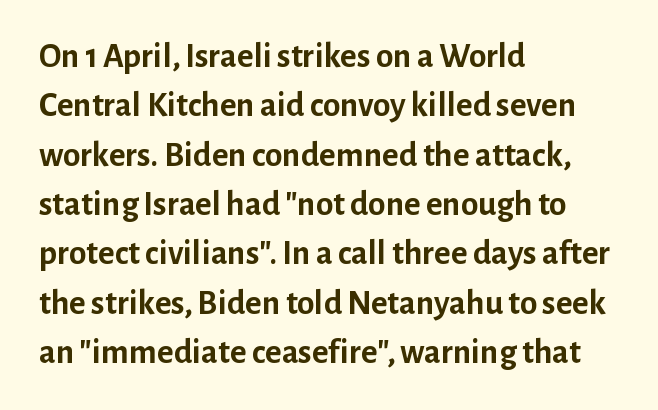
Q: Is the text bold? A: Yes.
Q: Is the text italic (slanted)? A: No, it is upright.
Q: Is the typeface a serif or a sans-serif typeface? A: Sans-serif.
Q: Is the text underlined? A: No.
Q: How is the paragraph aligned? A: Left-aligned.
Q: Is the spacing between letters normal or unusually wide? A: Normal.
Q: Is the spacing between lines tight, normal or loose? A: Normal.
Q: Width (condensed, normal, or wide)? A: Normal.
Q: Stroke contrast? A: Low.
Q: x-height? A: Medium.
Q: Monospaced? A: No.
